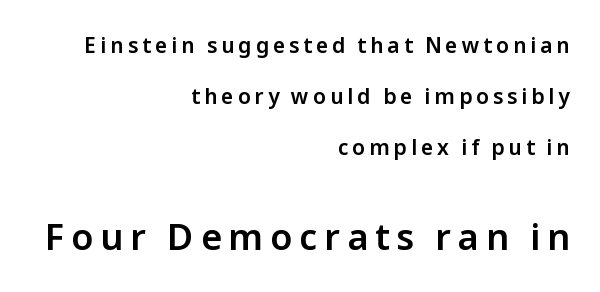
These lines are rendered in a variable-pitch font. In terms of letterform style, serifs are entirely absent. Nobody drew a line under any word here. Italic? Not at all — the glyphs are vertical. Every row of glyphs terminates at an identical x-position on the right.
